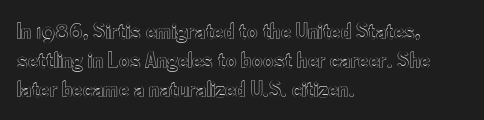
{"italic": "no", "underline": "no", "align": "left", "line_spacing": "normal", "line_spacing_ratio": 1.26, "letter_spacing": "normal", "letter_spacing_em": 0.0, "glyph_px": 23}
